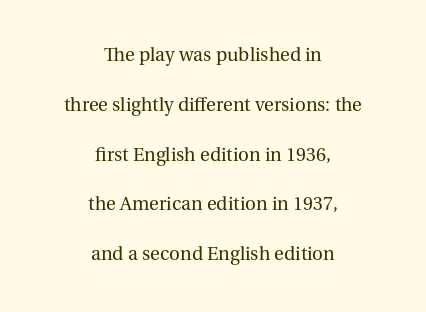
The zone under the glyphs is completely vacant. A roman cut, with each character standing at attention. Is the letter spacing exaggerated? No — it looks like the ordinary default. Is the type heavy? It reads as light-to-regular instead.
